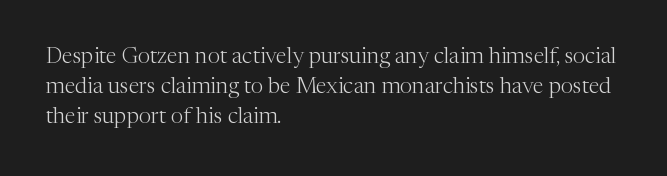
Q: Is the text bold? A: No.
Q: Is the text italic (slanted)? A: No, it is upright.
Q: Is the text underlined? A: No.
Q: How is the paragraph aligned? A: Left-aligned.
Q: Is the spacing between letters normal or unusually wide? A: Normal.
Q: Is the spacing between lines tight, normal or loose? A: Normal.
